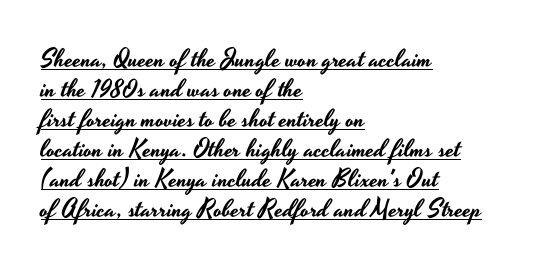
A classic flush-left, rag-right setting is used for this passage. There is no visible air inserted between adjacent glyphs. In designer terms, the underline attribute is active on this setting.
